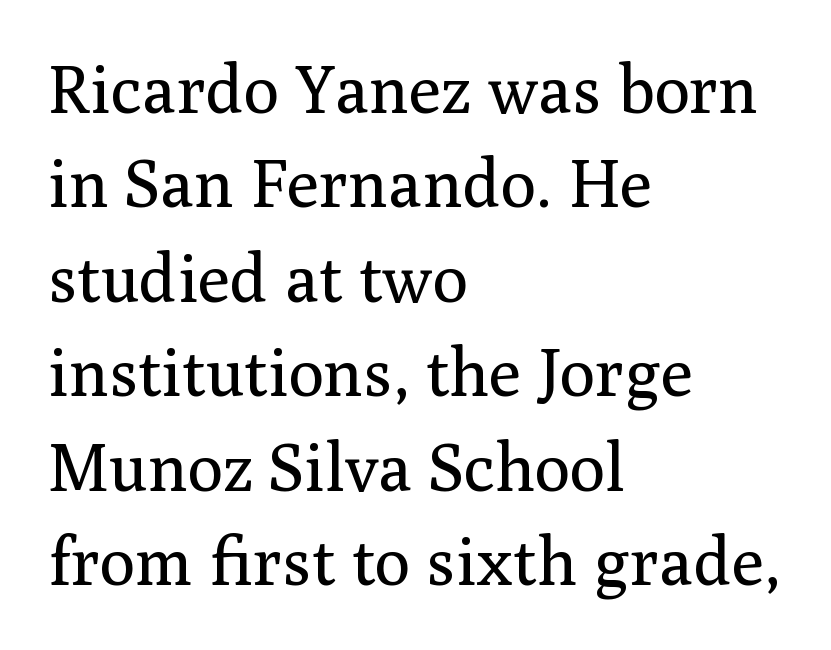
Q: Is the text bold? A: No.
Q: Is the text italic (slanted)? A: No, it is upright.
Q: Is the typeface a serif or a sans-serif typeface? A: Serif.
Q: Is the text underlined? A: No.
Q: How is the paragraph aligned? A: Left-aligned.
Q: Is the spacing between letters normal or unusually wide? A: Normal.
Q: Is the spacing between lines tight, normal or loose? A: Normal.
Q: Width (condensed, normal, or wide)? A: Normal.
Q: Stroke contrast? A: Medium.
Q: x-height? A: Medium.
Q: Monospaced? A: No.
